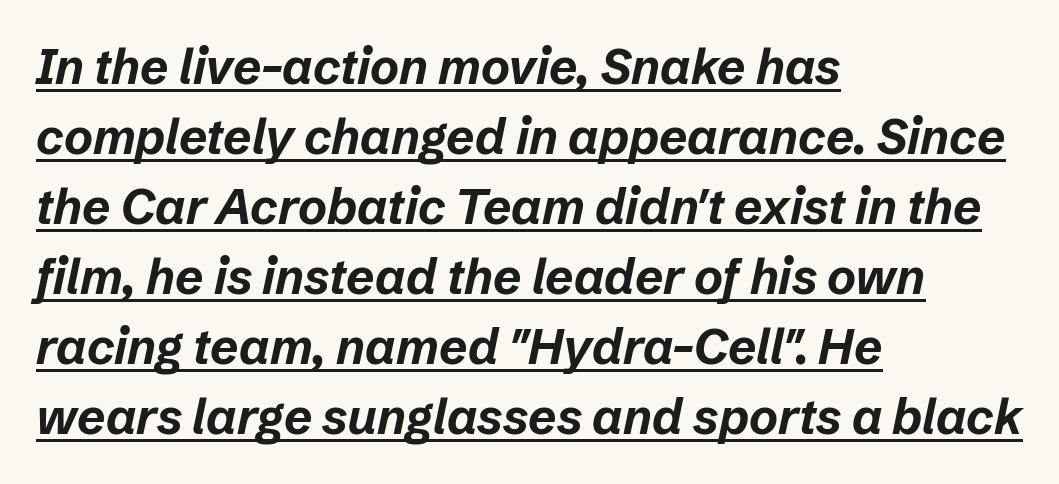
The passage shown is emphatically bold. In designer terms, the underline attribute is active on this setting. The rows are spaced the way most documents space them. Character widths vary here, with narrow letters taking less room than wide ones. Does the lettering tilt? It does — this is italic. Typeset ragged right — the left edge is the straight one.
